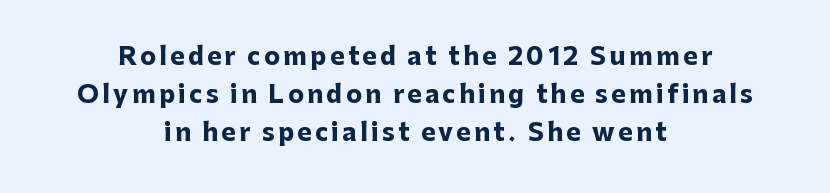
Letters rest on an invisible, unmarked baseline. Successive baselines arrive at the customary interval. Notice how the stems are strictly vertical — no italics here. This is heavy type, rendered in bold. Visually the block forms a symmetrical silhouette, jagged on both flanks.
